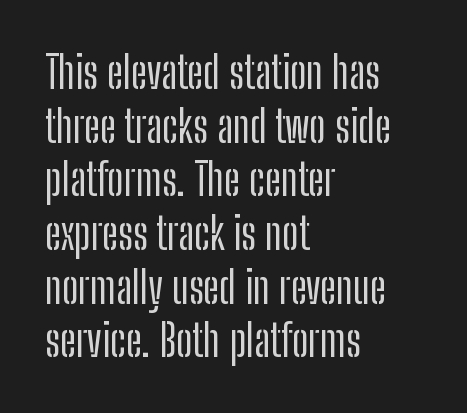
{"serif": "no", "italic": "no", "width": "condensed", "stroke_contrast": "low", "x_height": "medium", "monospaced": "no", "underline": "no", "align": "left", "line_spacing_ratio": 1.22, "letter_spacing": "normal", "letter_spacing_em": 0.0, "glyph_px": 44}
